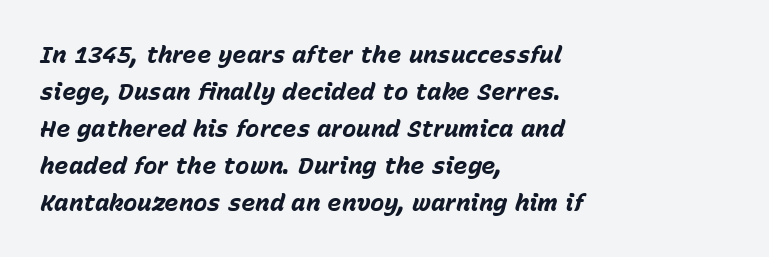
The image shows 24 px bold type, italic (leaning right); set left-aligned, normal line spacing (1.54x), normal letter spacing, not underlined.
